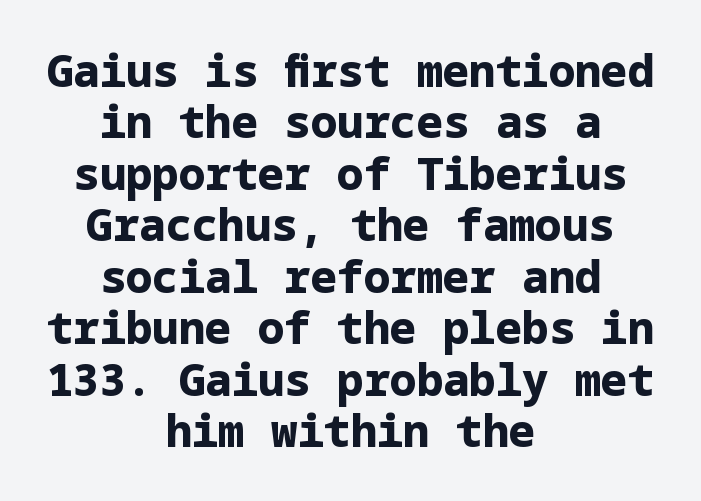
Q: Is the text bold? A: Yes.
Q: Is the text italic (slanted)? A: No, it is upright.
Q: Is the typeface a serif or a sans-serif typeface? A: Sans-serif.
Q: Is the text underlined? A: No.
Q: How is the paragraph aligned? A: Centered.
Q: Is the spacing between letters normal or unusually wide? A: Normal.
Q: Width (condensed, normal, or wide)? A: Normal.
Q: Stroke contrast? A: Low.
Q: x-height? A: Medium.
